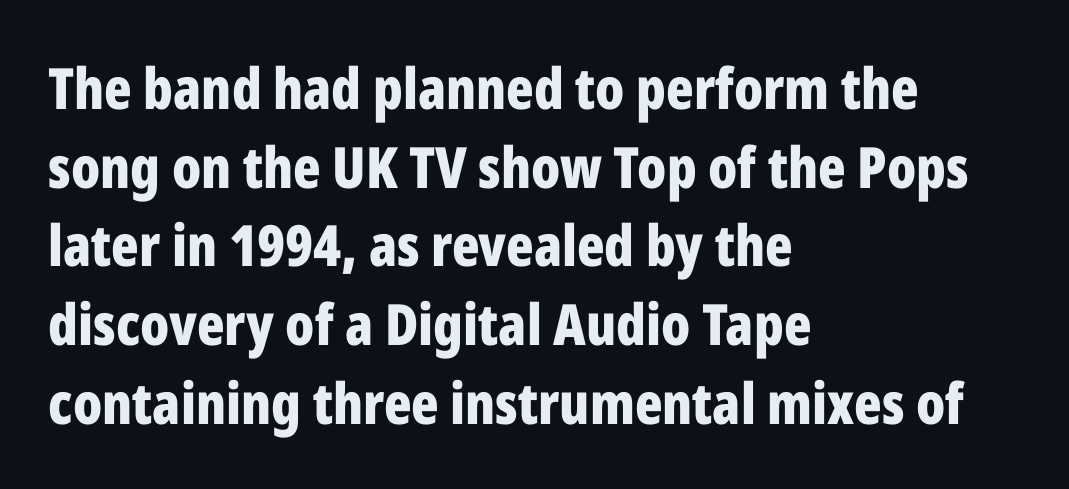
This rendering uses left alignment, leaving the right contour irregular. The space beneath each line is pristine and unruled. Looks like regular typesetting: each glyph gets only the width it needs. No extra tracking has been applied to these lines. A normal amount of white space separates one row of letters from the next.
